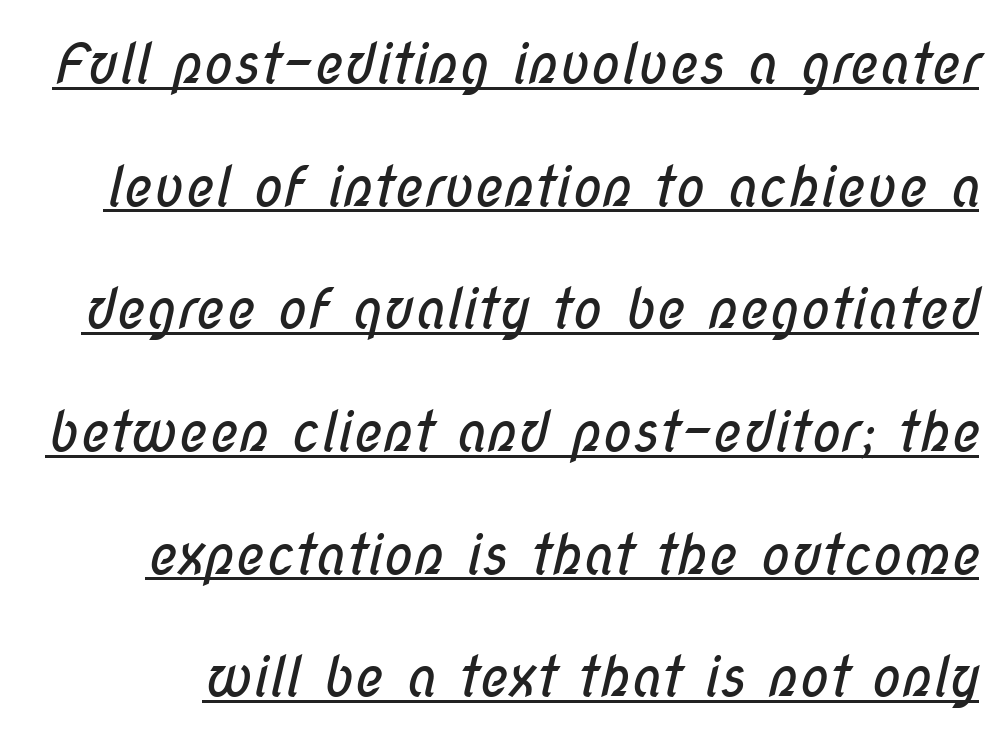
Q: Is the text bold? A: No.
Q: Is the typeface a serif or a sans-serif typeface? A: Sans-serif.
Q: Is the text underlined? A: Yes.
Q: Is the spacing between letters normal or unusually wide? A: Normal.
Q: Is the spacing between lines tight, normal or loose? A: Loose.
Q: Width (condensed, normal, or wide)? A: Condensed.
Q: Stroke contrast? A: Low.
Q: x-height? A: Medium.
Q: Monospaced? A: No.
